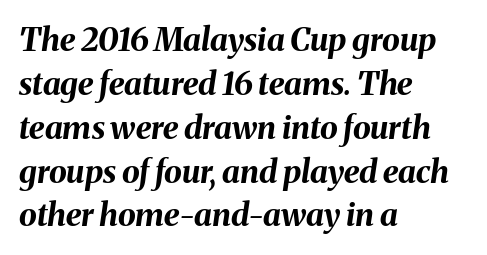
The characters look thick and weighty, a clear bold. The setting favours the left margin, as ordinary paragraphs usually do. The passage shown has conventional tracking throughout. The font's italic variant was chosen for this text. Normally led — the rows are evenly, conventionally spaced.
